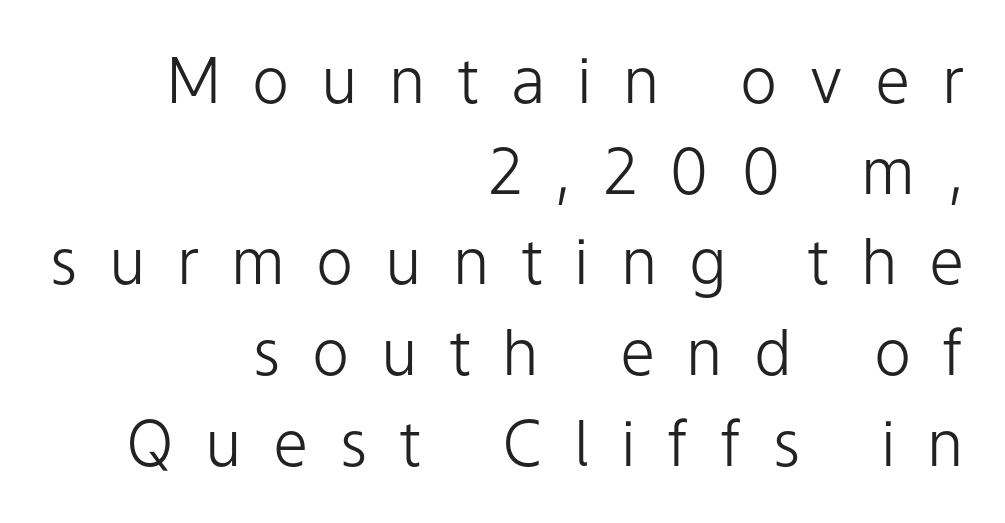
The specimen omits any rule beneath the text block's lines. Nothing sits at the stroke ends, so this counts as sans-serif. Caption: multi-line text, flush right, ragged left. A roman cut, with each character standing at attention. Characters follow at a spacing far wider than the type designer built in. Notice how descenders clear the ascenders below comfortably — that's standard leading.
